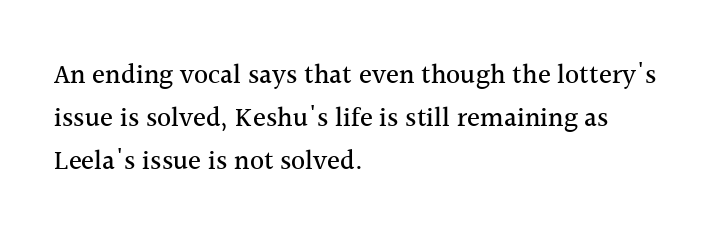
Q: Is the text italic (slanted)? A: No, it is upright.
Q: Is the text underlined? A: No.
Q: How is the paragraph aligned? A: Left-aligned.
Q: Is the spacing between letters normal or unusually wide? A: Normal.
Q: Is the spacing between lines tight, normal or loose? A: Normal.
